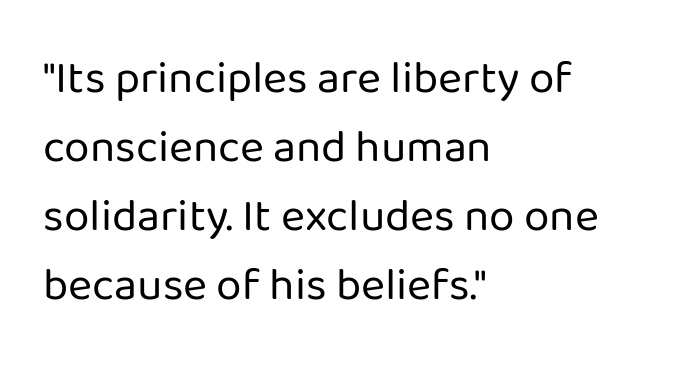
{"serif": "no", "italic": "no", "bold": "no", "weight": "regular", "width": "normal", "stroke_contrast": "low", "x_height": "medium", "monospaced": "no", "underline": "no", "align": "left", "line_spacing": "normal", "line_spacing_ratio": 1.5, "letter_spacing": "normal", "letter_spacing_em": 0.0, "glyph_px": 46}
